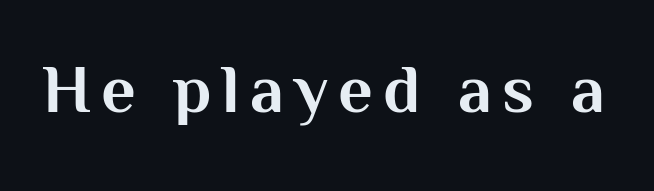
{"serif": "no", "italic": "no", "bold": "yes", "weight": "bold", "width": "normal", "stroke_contrast": "medium", "x_height": "medium", "monospaced": "no", "underline": "no", "glyph_px": 68}
